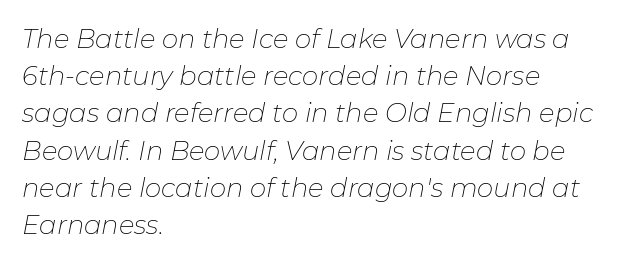
{"italic": "yes", "lean": "right", "slant_degrees": 11, "bold": "no", "underline": "no", "align": "left", "line_spacing": "normal", "line_spacing_ratio": 1.43, "letter_spacing": "normal", "letter_spacing_em": 0.0, "glyph_px": 26}
